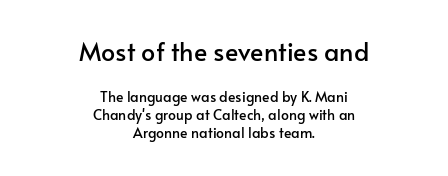
{"italic": "no", "underline": "no", "align": "center", "line_spacing": "normal", "line_spacing_ratio": 1.31, "letter_spacing": "normal", "letter_spacing_em": 0.0, "larger_block": "first", "size_ratio": 1.79, "glyph_px": 25}
